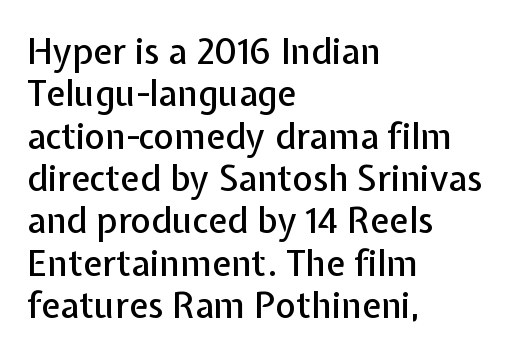
Q: Is the text italic (slanted)? A: No, it is upright.
Q: Is the typeface a serif or a sans-serif typeface? A: Sans-serif.
Q: Is the text underlined? A: No.
Q: How is the paragraph aligned? A: Left-aligned.
Q: Is the spacing between letters normal or unusually wide? A: Normal.
Q: Width (condensed, normal, or wide)? A: Normal.
Q: Stroke contrast? A: Low.
Q: x-height? A: Medium.
Q: Monospaced? A: No.
